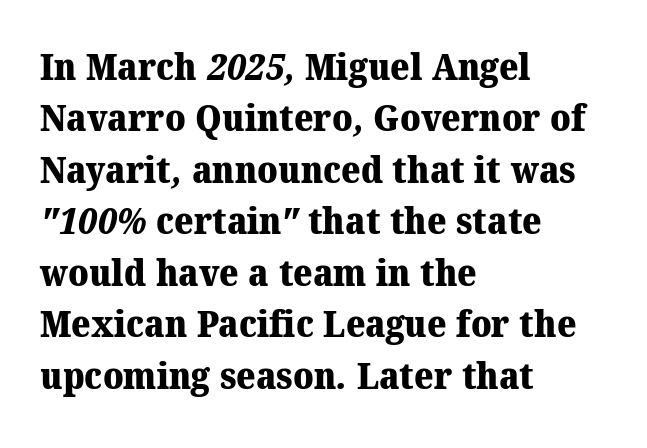
This sample has the flowing, uneven cadence of proportional lettering. The font family rendered here belongs to the serif group. Glance below the letters and you will spot only blank space. The lines are quadded left.
